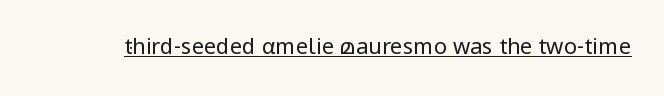
Q: Is the text bold? A: No.
Q: Is the text italic (slanted)? A: No, it is upright.
Q: Is the text underlined? A: Yes.
Q: Is the spacing between letters normal or unusually wide? A: Normal.
